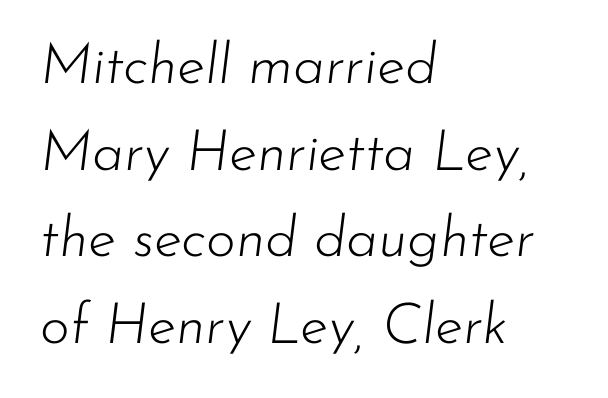
Q: Is the text bold? A: No.
Q: Is the text italic (slanted)? A: Yes, it leans right by about 7 degrees.
Q: Is the text underlined? A: No.
Q: How is the paragraph aligned? A: Left-aligned.
Q: Is the spacing between letters normal or unusually wide? A: Normal.
Q: Is the spacing between lines tight, normal or loose? A: Normal.
Q: Width (condensed, normal, or wide)? A: Normal.
Q: Stroke contrast? A: Low.
Q: x-height? A: Small.
Q: Monospaced? A: No.
